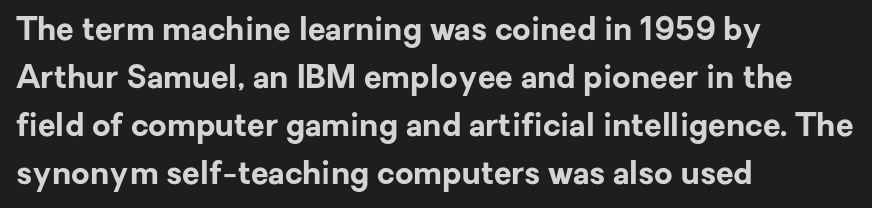
{"serif": "no", "italic": "no", "bold": "yes", "weight": "bold", "width": "normal", "stroke_contrast": "low", "x_height": "medium", "monospaced": "no", "underline": "no", "align": "left", "line_spacing": "normal", "line_spacing_ratio": 1.5, "letter_spacing": "normal", "letter_spacing_em": 0.0, "glyph_px": 32}
